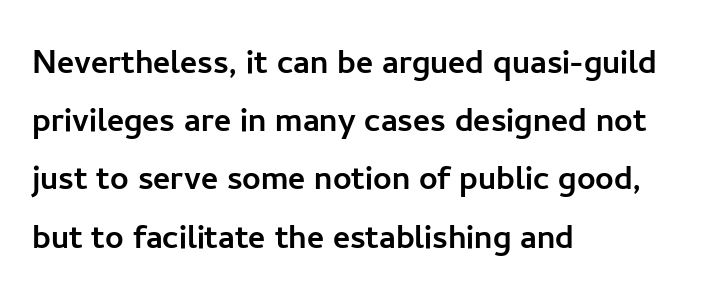
Proportional: the letters do not fall into vertical columns. The type is set solid horizontally, with unmodified tracking. You can tell from the bare stems that sans-serif type was used. A classic flush-left, rag-right setting is used for this passage.
